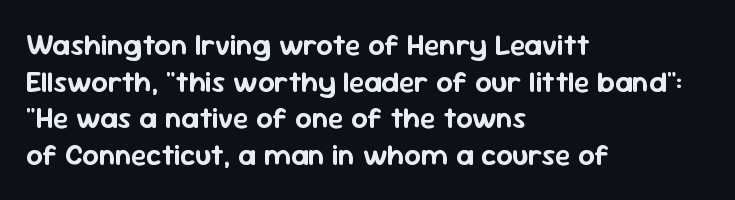
Font category for this specimen: sans-serif. Decoration check: the copy has no underline. This sample is left-justified, so line endings fall wherever the words run out. You can tell it's not italic because the verticals are truly vertical.
